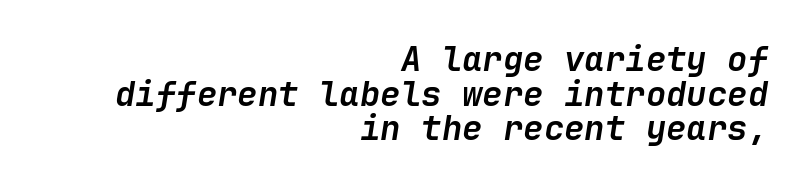
{"italic": "yes", "lean": "right", "slant_degrees": 9, "bold": "yes", "weight": "semibold", "width": "normal", "stroke_contrast": "low", "x_height": "medium", "underline": "no", "align": "right", "line_spacing": "tight", "line_spacing_ratio": 1.02, "letter_spacing": "normal", "letter_spacing_em": 0.0, "glyph_px": 34}
